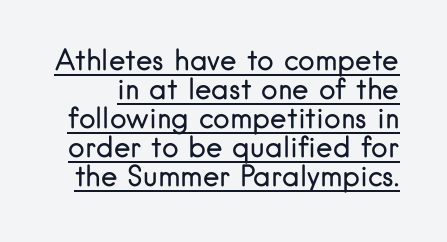
{"serif": "no", "italic": "no", "bold": "no", "weight": "regular", "width": "normal", "stroke_contrast": "low", "x_height": "small", "monospaced": "no", "underline": "yes", "line_spacing": "tight", "line_spacing_ratio": 1.04, "letter_spacing": "normal", "letter_spacing_em": 0.0, "glyph_px": 28}
